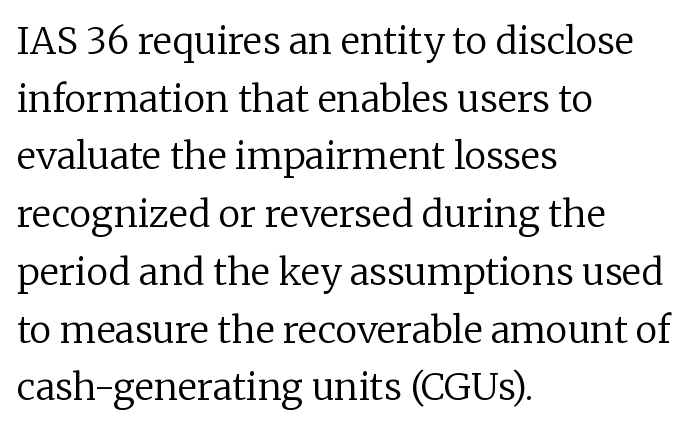
{"serif": "yes", "italic": "no", "bold": "no", "weight": "regular", "width": "normal", "stroke_contrast": "low", "x_height": "medium", "monospaced": "no", "underline": "no", "align": "left", "line_spacing": "normal", "line_spacing_ratio": 1.56, "letter_spacing": "normal", "letter_spacing_em": 0.0, "glyph_px": 37}
